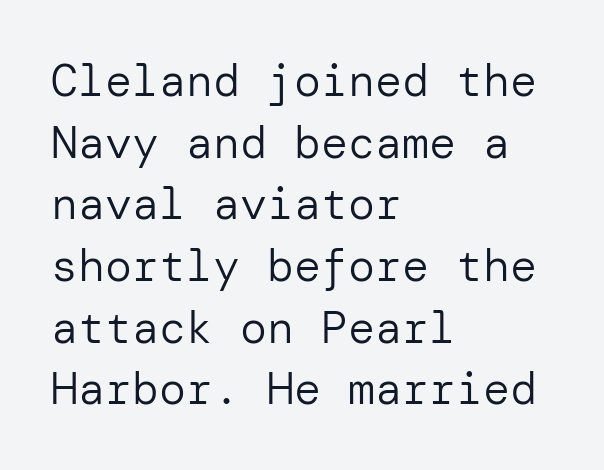
Q: Is the text bold? A: No.
Q: Is the text italic (slanted)? A: No, it is upright.
Q: Is the typeface a serif or a sans-serif typeface? A: Sans-serif.
Q: Is the text underlined? A: No.
Q: How is the paragraph aligned? A: Left-aligned.
Q: Is the spacing between letters normal or unusually wide? A: Normal.
Q: Is the spacing between lines tight, normal or loose? A: Normal.
Q: Width (condensed, normal, or wide)? A: Normal.
Q: Stroke contrast? A: Low.
Q: x-height? A: Medium.
